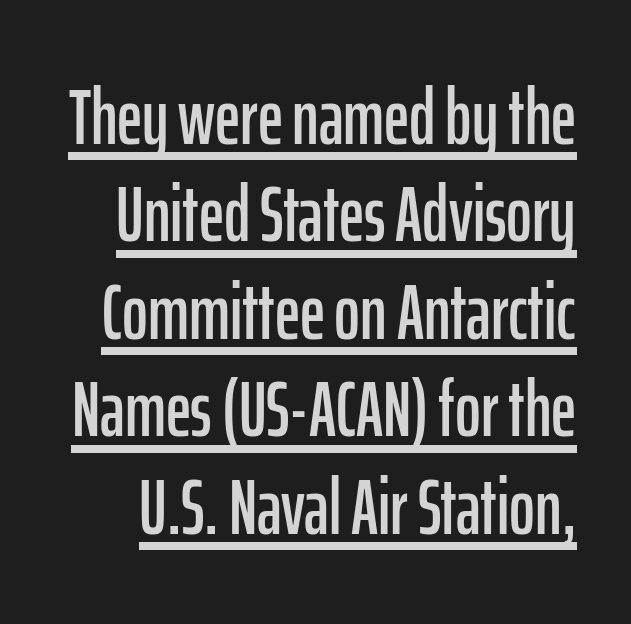
{"serif": "no", "italic": "no", "width": "condensed", "stroke_contrast": "low", "x_height": "medium", "monospaced": "no", "underline": "yes", "line_spacing": "normal", "line_spacing_ratio": 1.25, "letter_spacing": "normal", "letter_spacing_em": 0.0, "glyph_px": 78}
